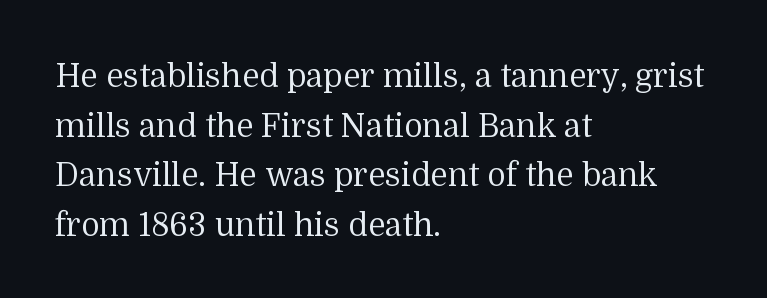
{"serif": "yes", "italic": "no", "bold": "no", "weight": "regular", "width": "normal", "stroke_contrast": "medium", "x_height": "medium", "monospaced": "no", "underline": "no", "align": "left", "line_spacing": "normal", "line_spacing_ratio": 1.55, "letter_spacing": "normal", "letter_spacing_em": 0.0, "glyph_px": 32}
